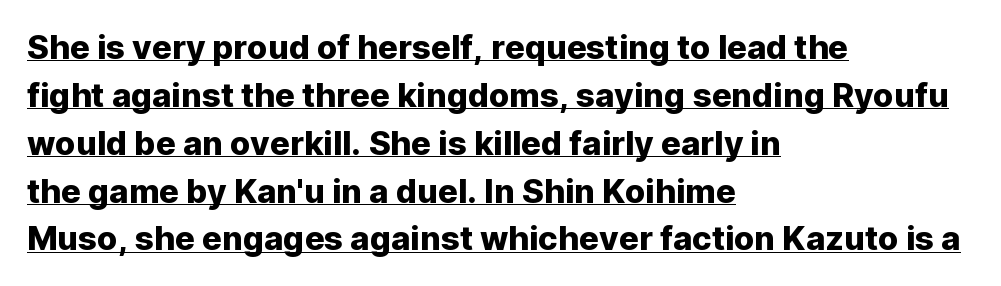
Q: Is the text italic (slanted)? A: No, it is upright.
Q: Is the typeface a serif or a sans-serif typeface? A: Sans-serif.
Q: Is the text underlined? A: Yes.
Q: How is the paragraph aligned? A: Left-aligned.
Q: Is the spacing between letters normal or unusually wide? A: Normal.
Q: Is the spacing between lines tight, normal or loose? A: Normal.
Q: Width (condensed, normal, or wide)? A: Normal.
Q: Stroke contrast? A: Low.
Q: x-height? A: Medium.
Q: Monospaced? A: No.
